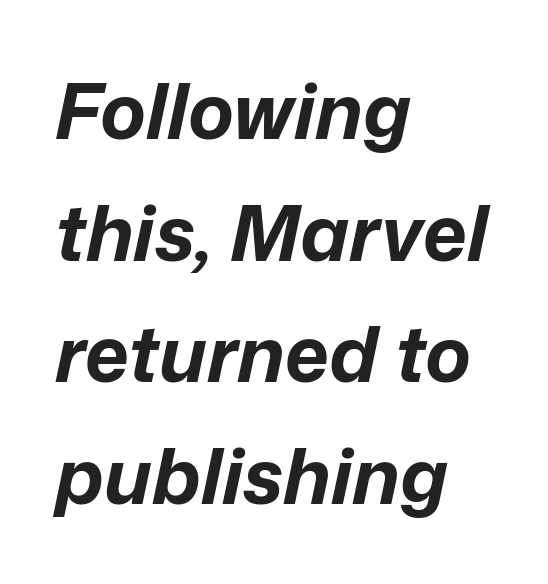
Q: Is the text bold? A: Yes.
Q: Is the text italic (slanted)? A: Yes, it leans right by about 12 degrees.
Q: Is the text underlined? A: No.
Q: How is the paragraph aligned? A: Left-aligned.
Q: Is the spacing between letters normal or unusually wide? A: Normal.
Q: Is the spacing between lines tight, normal or loose? A: Normal.
Q: Width (condensed, normal, or wide)? A: Normal.
Q: Stroke contrast? A: Low.
Q: x-height? A: Medium.
Q: Monospaced? A: No.
